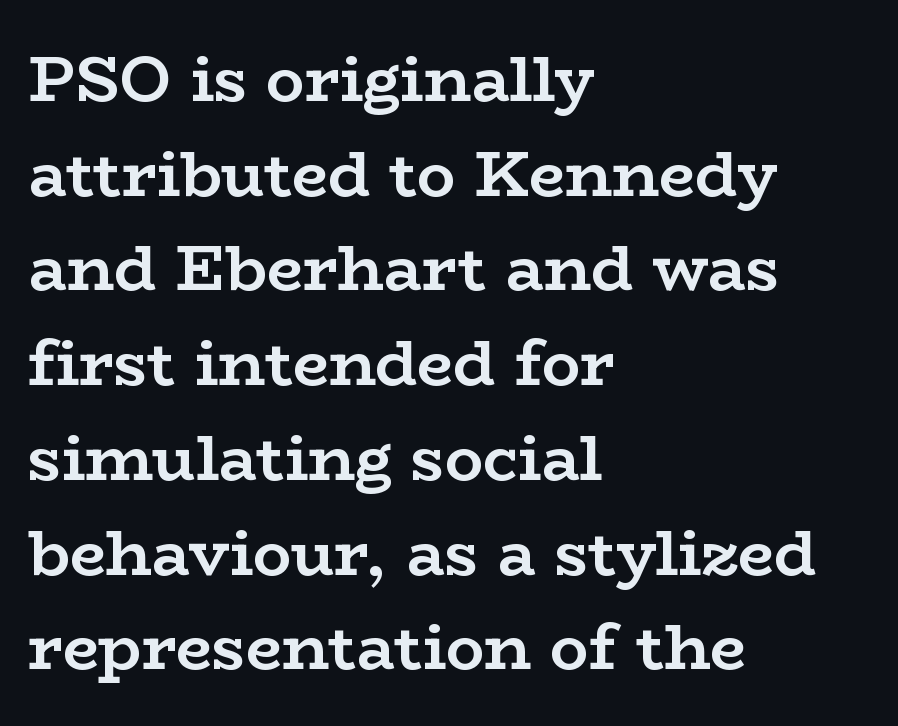
The image shows 64 px semibold, wide serif type, upright; set left-aligned, normal line spacing (1.48x), normal letter spacing, not underlined; low stroke contrast and a medium x-height.
